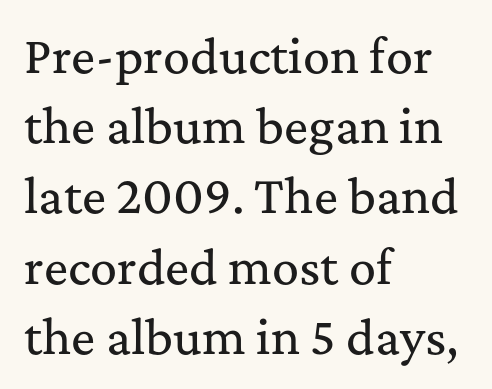
{"serif": "yes", "italic": "no", "width": "normal", "stroke_contrast": "medium", "x_height": "medium", "monospaced": "no", "underline": "no", "align": "left", "line_spacing": "normal", "line_spacing_ratio": 1.56, "letter_spacing": "normal", "letter_spacing_em": 0.0, "glyph_px": 45}
